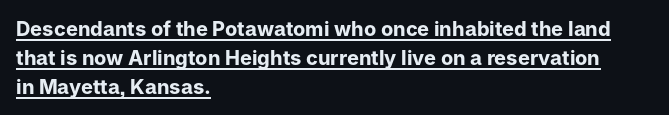
{"italic": "no", "bold": "yes", "underline": "yes", "align": "left", "line_spacing": "normal", "line_spacing_ratio": 1.45, "letter_spacing": "normal", "letter_spacing_em": 0.0, "glyph_px": 20}
